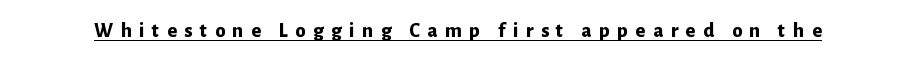
The image shows 21 px bold type, upright; set unusually wide letter spacing (+0.35 em), underlined.
